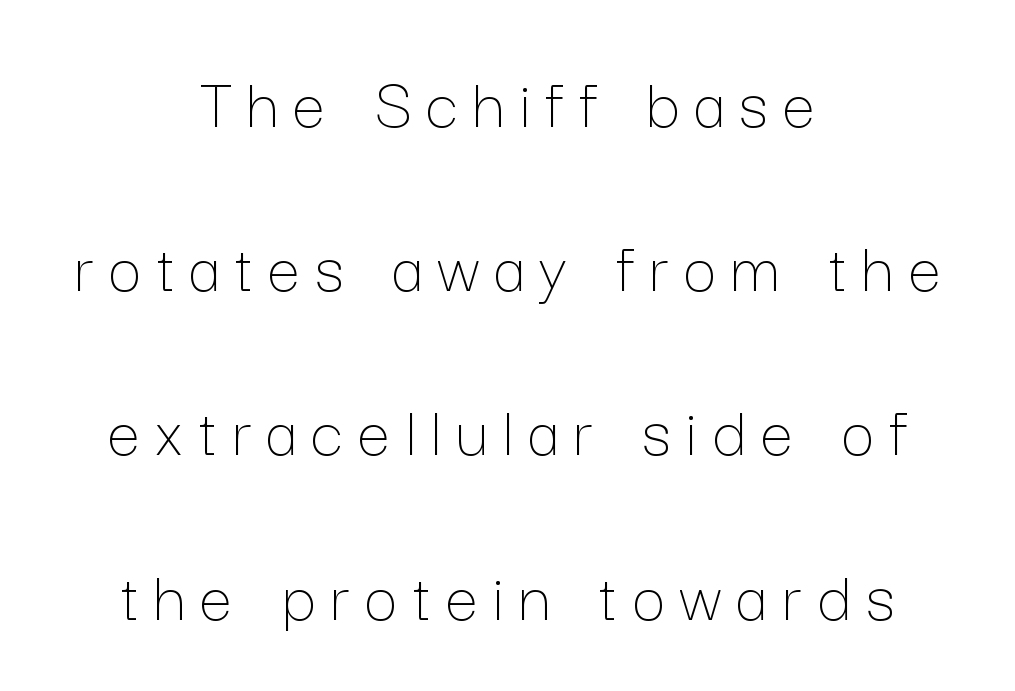
{"italic": "no", "bold": "no", "weight": "thin", "width": "normal", "stroke_contrast": "low", "x_height": "medium", "monospaced": "no", "underline": "no", "align": "center", "line_spacing": "loose", "line_spacing_ratio": 2.25, "letter_spacing": "wide", "letter_spacing_em": 0.21, "glyph_px": 73}
